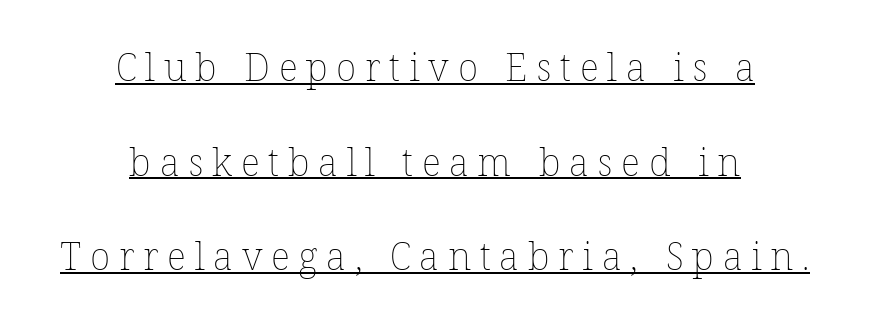
The image shows 38 px thin type, upright; set centered, loose line spacing (2.49x), unusually wide letter spacing (+0.23 em), underlined; low stroke contrast and a medium x-height.
